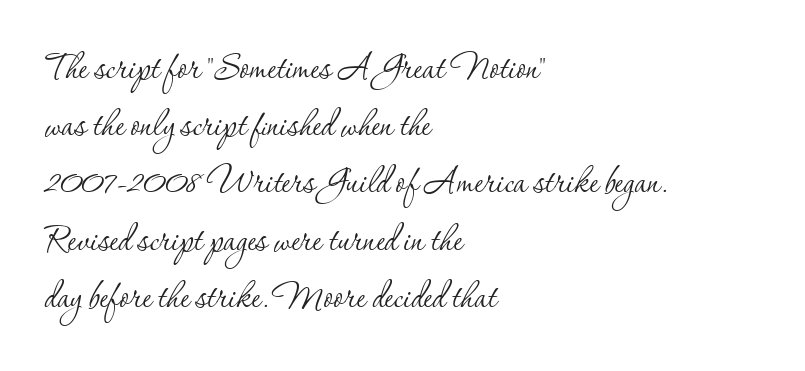
{"serif": "yes", "bold": "no", "weight": "thin", "width": "normal", "stroke_contrast": "low", "x_height": "small", "monospaced": "no", "underline": "no", "align": "left", "line_spacing": "normal", "line_spacing_ratio": 1.3, "letter_spacing": "normal", "letter_spacing_em": 0.0, "glyph_px": 44}
